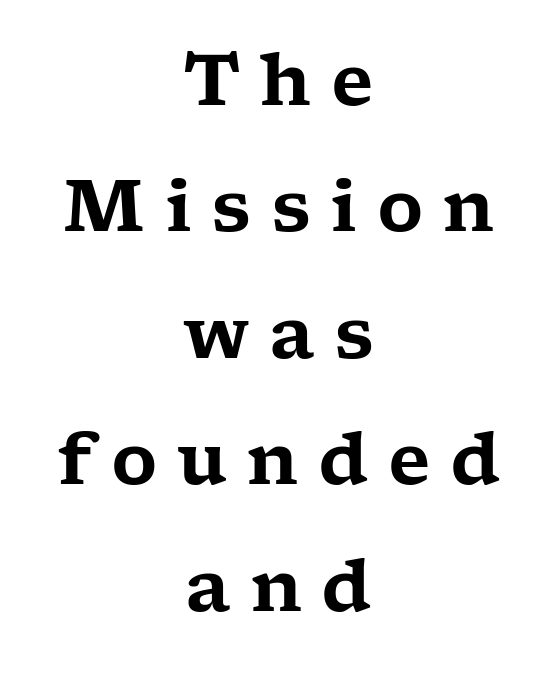
Every character sits straight up, as roman type does. Check where the strokes stop: tiny serifs finish them off. Spacing between characters has been opened up far beyond the box default. These lines stack symmetrically, like a column narrowing and widening about its center. You could not count columns in this text — the font is proportionally spaced.
